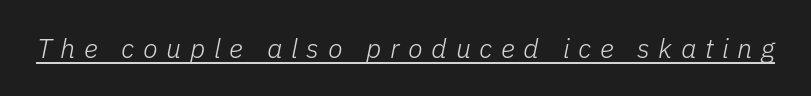
Q: Is the text bold? A: No.
Q: Is the text italic (slanted)? A: Yes, it leans right by about 11 degrees.
Q: Is the text underlined? A: Yes.
Q: Is the spacing between letters normal or unusually wide? A: Unusually wide.
